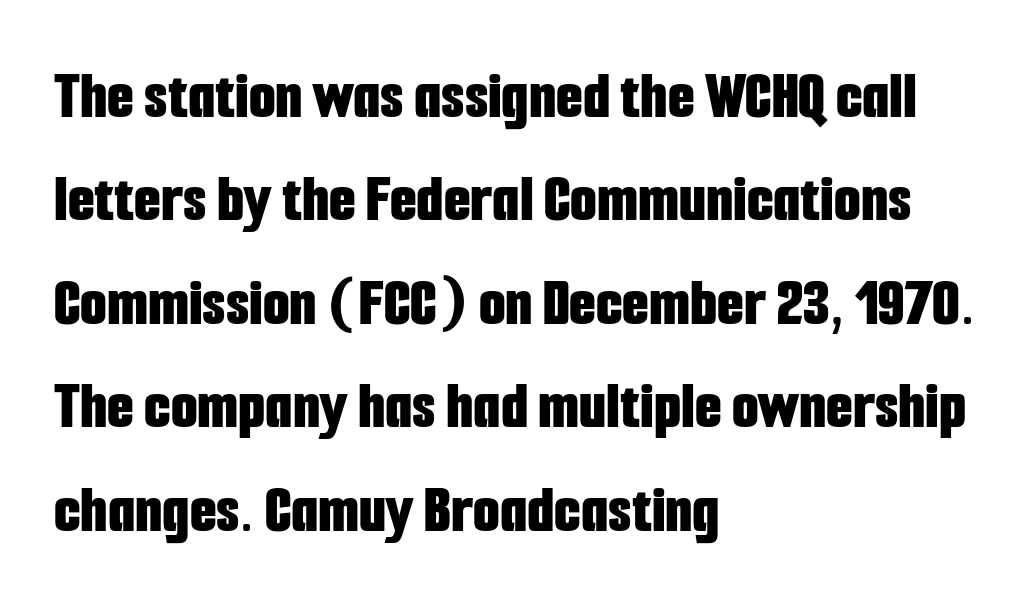
Left-aligned paragraph, ragged on the right. Compared with an ordinary text face, these strokes are far heavier — a full bold. The letterforms sit shoulder to shoulder at normal distance. Typographically, this falls in the sans-serif category. The strip under each line holds only bare page.
